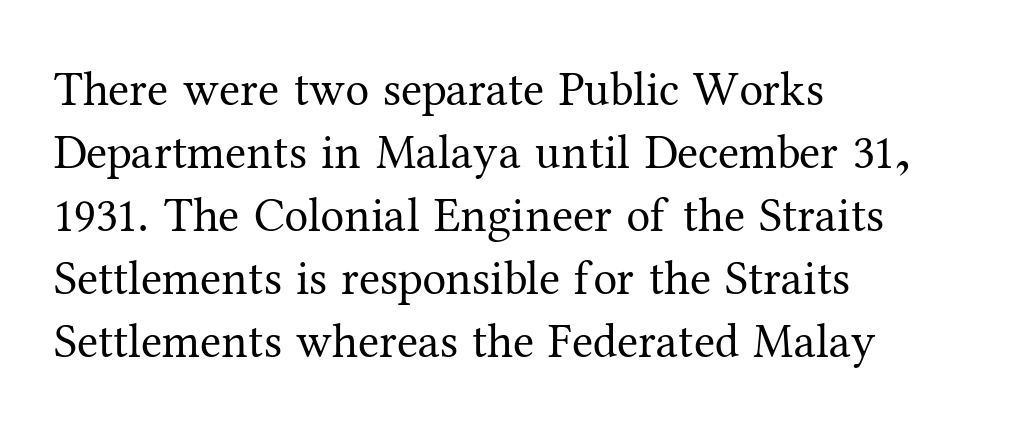
Old-style or modern, the face here clearly has serifs. Clear beneath every line of the passage. The letters sit at their default tracking, neither squeezed nor spread. In terms of leading, this rendering sits right in the middle. This sample is left-justified, so line endings fall wherever the words run out.
